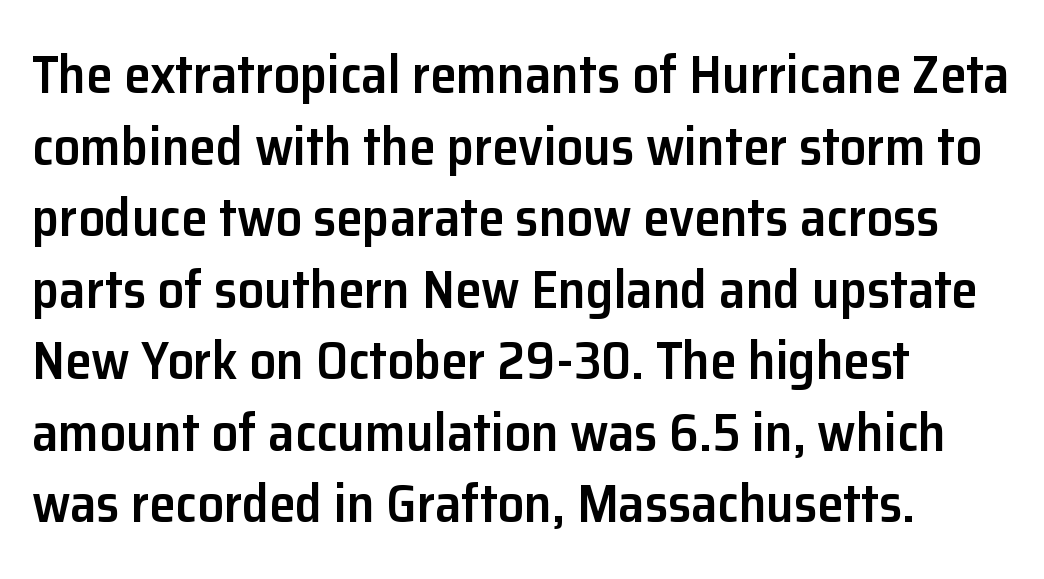
Q: Is the text bold? A: Semi-bold.
Q: Is the text italic (slanted)? A: No, it is upright.
Q: Is the typeface a serif or a sans-serif typeface? A: Sans-serif.
Q: Is the text underlined? A: No.
Q: How is the paragraph aligned? A: Left-aligned.
Q: Is the spacing between letters normal or unusually wide? A: Normal.
Q: Is the spacing between lines tight, normal or loose? A: Normal.
Q: Width (condensed, normal, or wide)? A: Normal.
Q: Stroke contrast? A: Low.
Q: x-height? A: Medium.
Q: Monospaced? A: No.
